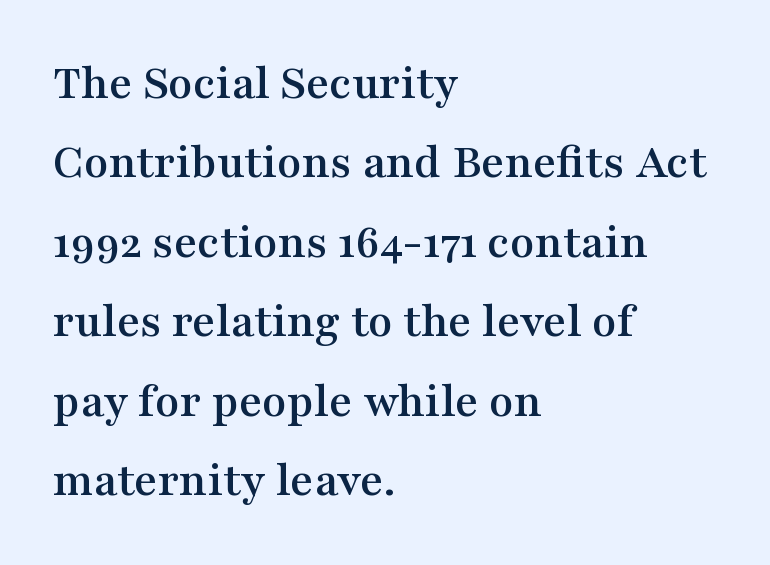
The image shows 50 px wide serif type, upright; set left-aligned, normal line spacing (1.59x), normal letter spacing, not underlined; medium stroke contrast and a medium x-height.
